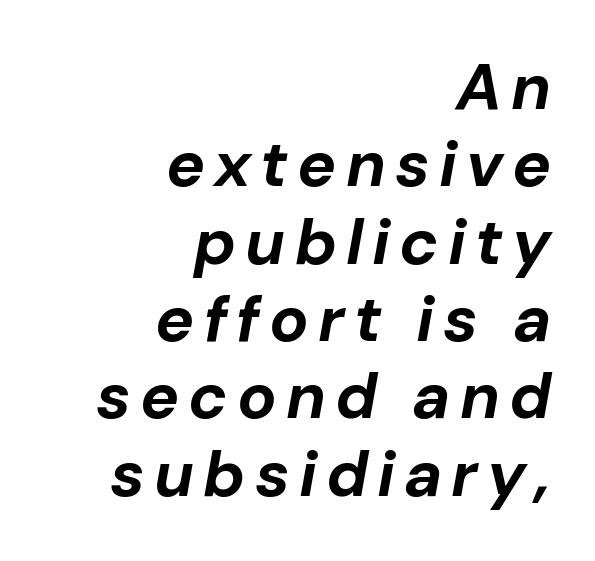
Q: Is the text bold? A: Yes.
Q: Is the text italic (slanted)? A: Yes, it leans right by about 10 degrees.
Q: Is the text underlined? A: No.
Q: How is the paragraph aligned? A: Right-aligned.
Q: Width (condensed, normal, or wide)? A: Normal.
Q: Stroke contrast? A: Low.
Q: x-height? A: Medium.
Q: Monospaced? A: No.
